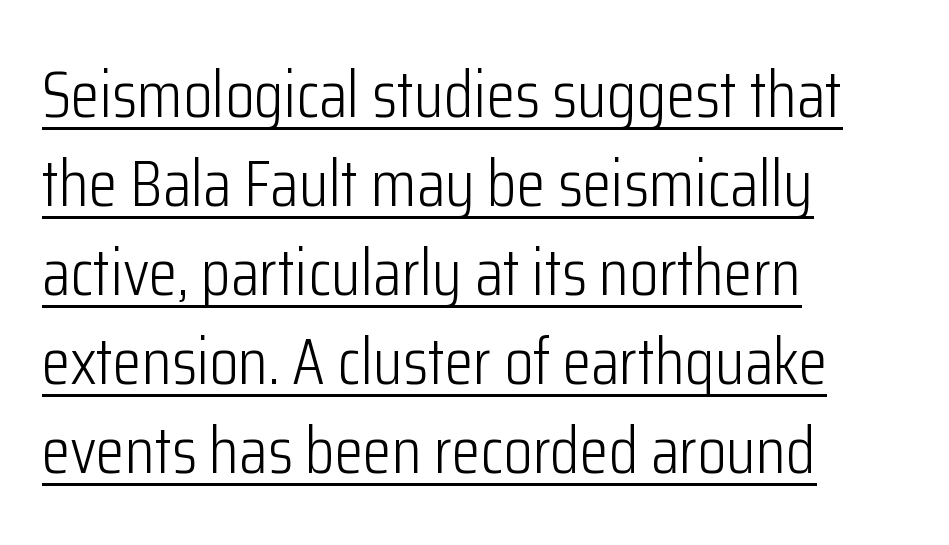
The sample's only ornament is a line tracing under the words. Caption: standard tracking, unaltered. Is this a fixed-width face? No — the glyphs have proportional, varying widths. Successive baselines arrive at the customary interval. The rendering shows plain stroke endings on the letterforms — a sans-serif design.
